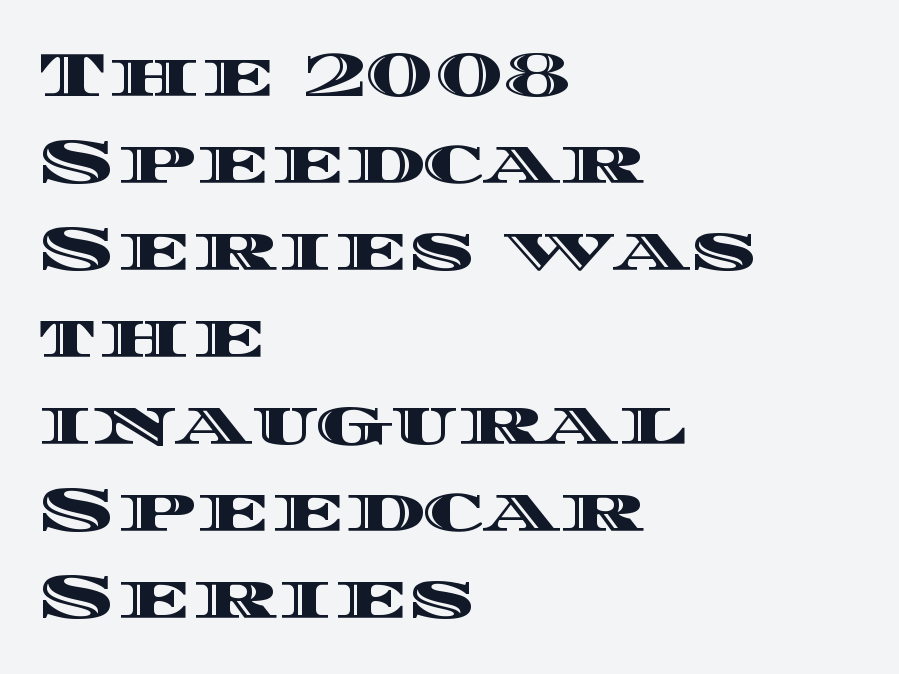
Looks like regular typesetting: each glyph gets only the width it needs. If you drew a line through each stem, it would be perfectly vertical. Alignment: flush left. Unmarked baselines from the first word to the last. These lines keep a tight, regular rhythm from letter to letter. The space between consecutive lines is moderate.
